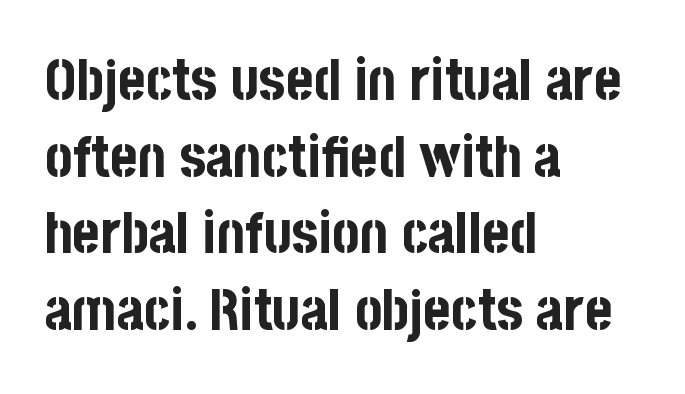
One glance says typical: line gaps are just what's usual. Note the varied advance widths — an 'i' is clearly narrower than an 'm'. The letters stand straight up with perfectly vertical stems. Does extra space separate the letters? No, they use regular spacing. Reading down the block, your eye returns to a fixed left position each line.
